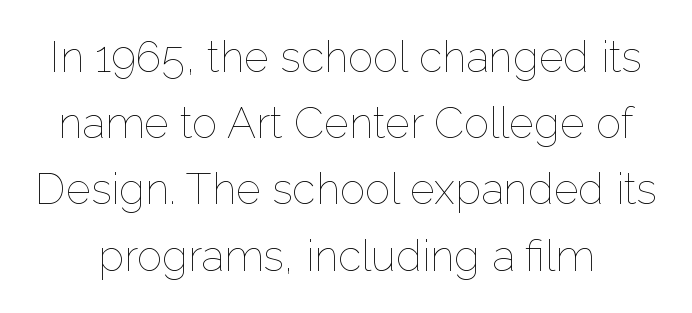
{"italic": "no", "bold": "no", "weight": "thin", "width": "normal", "stroke_contrast": "low", "x_height": "medium", "monospaced": "no", "underline": "no", "line_spacing": "normal", "line_spacing_ratio": 1.54, "letter_spacing": "normal", "letter_spacing_em": 0.0, "glyph_px": 43}
